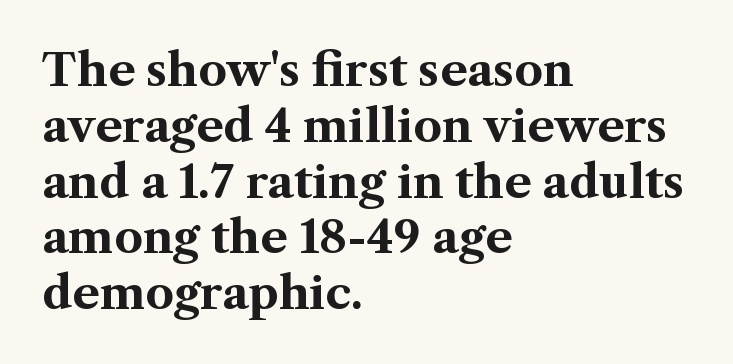
{"serif": "yes", "italic": "no", "bold": "yes", "weight": "bold", "width": "normal", "stroke_contrast": "medium", "x_height": "medium", "monospaced": "no", "underline": "no", "align": "left", "line_spacing_ratio": 1.24, "letter_spacing": "normal", "letter_spacing_em": 0.0, "glyph_px": 45}
